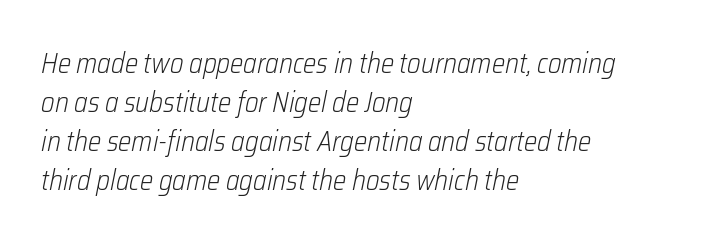
Q: Is the text bold? A: No.
Q: Is the text italic (slanted)? A: Yes, it leans right by about 12 degrees.
Q: Is the text underlined? A: No.
Q: How is the paragraph aligned? A: Left-aligned.
Q: Is the spacing between letters normal or unusually wide? A: Normal.
Q: Is the spacing between lines tight, normal or loose? A: Normal.
Q: Width (condensed, normal, or wide)? A: Condensed.
Q: Stroke contrast? A: Low.
Q: x-height? A: Medium.
Q: Monospaced? A: No.
